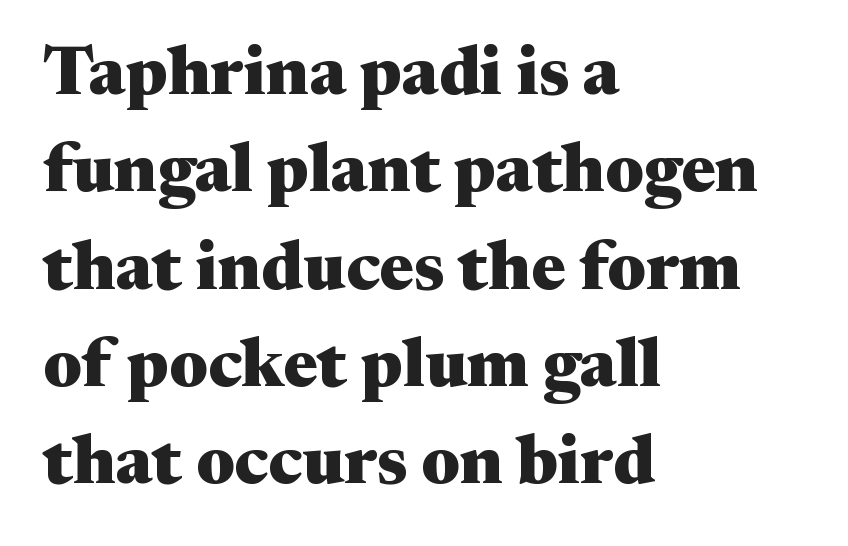
{"serif": "yes", "italic": "no", "bold": "yes", "weight": "heavy", "width": "wide", "stroke_contrast": "medium", "x_height": "medium", "monospaced": "no", "underline": "no", "align": "left", "line_spacing": "normal", "line_spacing_ratio": 1.41, "letter_spacing": "normal", "letter_spacing_em": 0.0, "glyph_px": 69}
